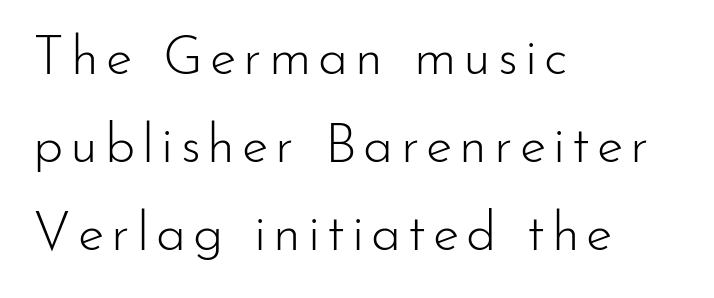
Q: Is the text bold? A: No.
Q: Is the text italic (slanted)? A: No, it is upright.
Q: Is the typeface a serif or a sans-serif typeface? A: Sans-serif.
Q: Is the text underlined? A: No.
Q: How is the paragraph aligned? A: Left-aligned.
Q: Is the spacing between lines tight, normal or loose? A: Normal.
Q: Width (condensed, normal, or wide)? A: Normal.
Q: Stroke contrast? A: Low.
Q: x-height? A: Small.
Q: Monospaced? A: No.
